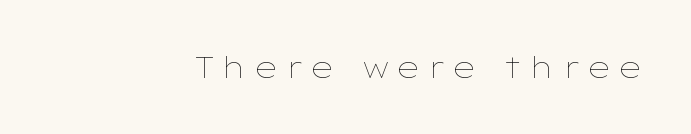
{"italic": "no", "bold": "no", "weight": "thin", "width": "wide", "stroke_contrast": "low", "x_height": "medium", "monospaced": "no", "underline": "no", "letter_spacing": "wide", "letter_spacing_em": 0.22, "glyph_px": 30}
